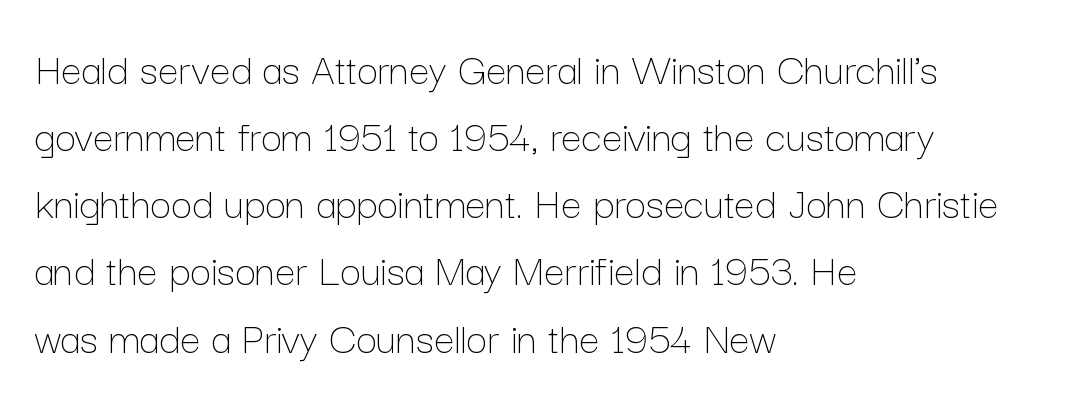
Q: Is the text bold? A: No.
Q: Is the text italic (slanted)? A: No, it is upright.
Q: Is the text underlined? A: No.
Q: How is the paragraph aligned? A: Left-aligned.
Q: Is the spacing between letters normal or unusually wide? A: Normal.
Q: Is the spacing between lines tight, normal or loose? A: Normal.
Q: Width (condensed, normal, or wide)? A: Normal.
Q: Stroke contrast? A: Low.
Q: x-height? A: Medium.
Q: Monospaced? A: No.
